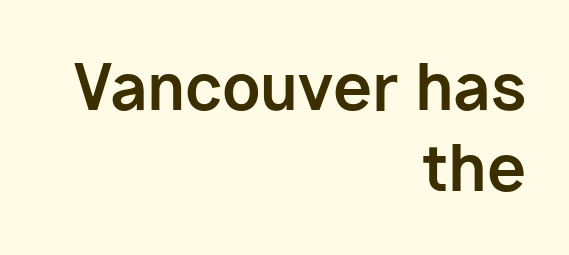
Leading: standard. All the whitespace from short lines collects on the left. Typographically, this falls in the sans-serif category. The font's upright variant was chosen for this text.
